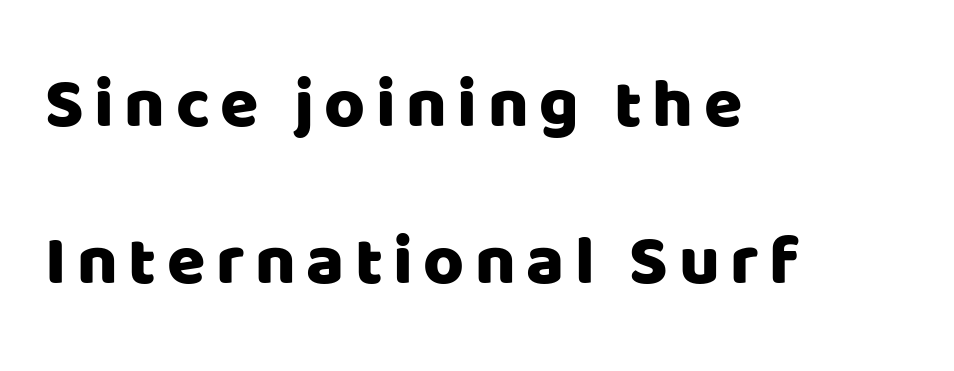
Q: Is the text italic (slanted)? A: No, it is upright.
Q: Is the typeface a serif or a sans-serif typeface? A: Sans-serif.
Q: Is the text underlined? A: No.
Q: How is the paragraph aligned? A: Left-aligned.
Q: Is the spacing between lines tight, normal or loose? A: Loose.
Q: Width (condensed, normal, or wide)? A: Normal.
Q: Stroke contrast? A: Low.
Q: x-height? A: Large.
Q: Monospaced? A: No.
